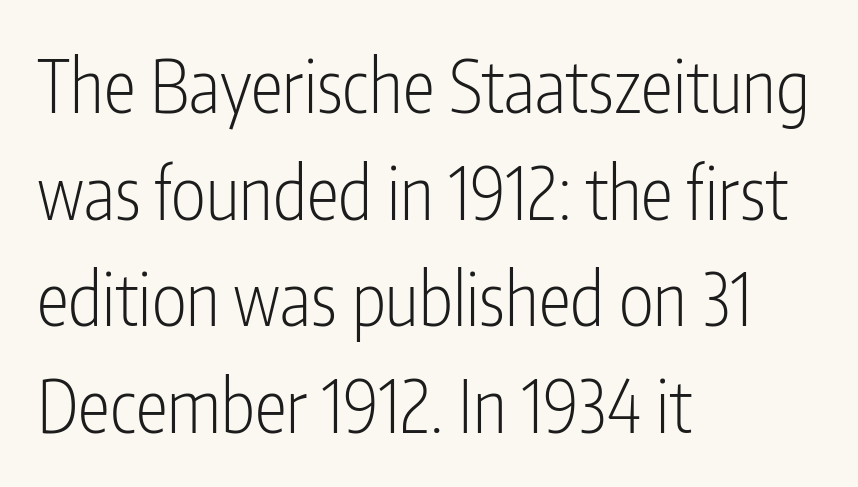
The image shows 73 px light, condensed sans-serif type, upright; set left-aligned, normal line spacing (1.46x), normal letter spacing, not underlined; low stroke contrast and a medium x-height.
